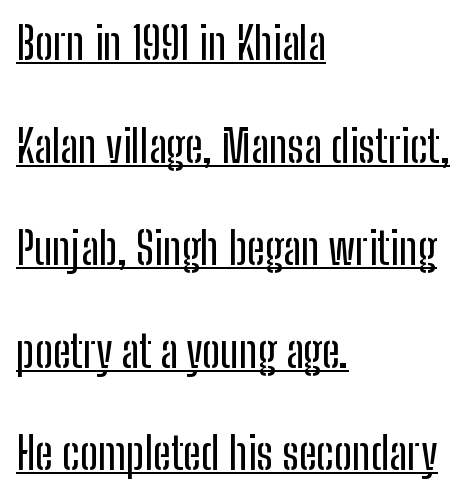
The lines are quadded left. Baseline-to-baseline distance is far greater than the letter height. Do the letters lean? They stand straight. This sample uses plain, unmodified letter spacing. Every word sits above its own underline. Is this a fixed-width face? No — the glyphs have proportional, varying widths.
